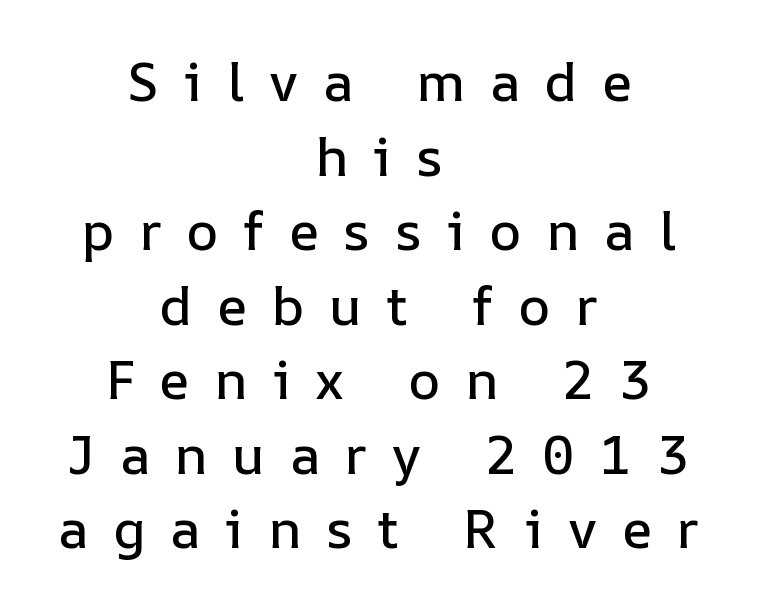
Q: Is the text italic (slanted)? A: No, it is upright.
Q: Is the text underlined? A: No.
Q: How is the paragraph aligned? A: Centered.
Q: Is the spacing between letters normal or unusually wide? A: Unusually wide.
Q: Is the spacing between lines tight, normal or loose? A: Normal.
Q: Width (condensed, normal, or wide)? A: Normal.
Q: Stroke contrast? A: Low.
Q: x-height? A: Medium.
Q: Monospaced? A: No.
